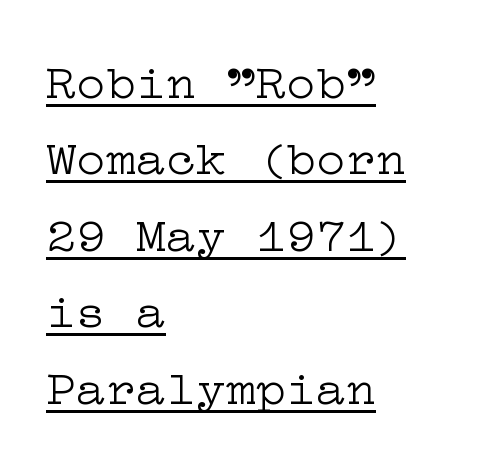
The image shows 50 px light, wide serif type, upright; set left-aligned, normal line spacing (1.53x), normal letter spacing, underlined; low stroke contrast and a medium x-height.
